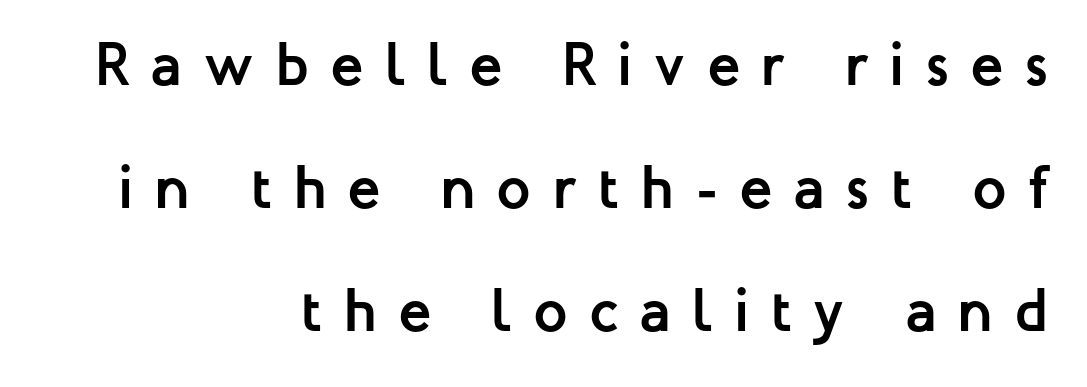
Q: Is the text bold? A: Yes.
Q: Is the text italic (slanted)? A: No, it is upright.
Q: Is the typeface a serif or a sans-serif typeface? A: Sans-serif.
Q: Is the text underlined? A: No.
Q: How is the paragraph aligned? A: Right-aligned.
Q: Is the spacing between letters normal or unusually wide? A: Unusually wide.
Q: Is the spacing between lines tight, normal or loose? A: Loose.
Q: Width (condensed, normal, or wide)? A: Normal.
Q: Stroke contrast? A: Low.
Q: x-height? A: Medium.
Q: Monospaced? A: No.
